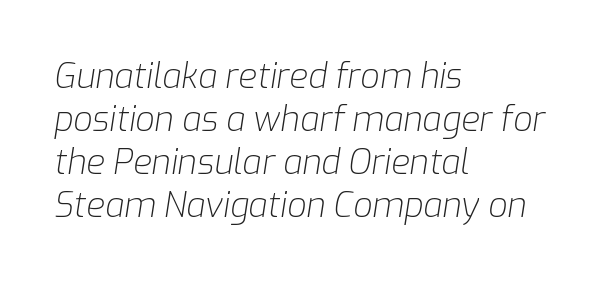
Style check: oblique. Where is the straight margin? On the left. Each letter keeps its own natural width here, so spacing adapts to shape. Stems here are at most as thick as an everyday book face. The passage shown has conventional tracking throughout. Honestly, there is no underline to notice here at all.
